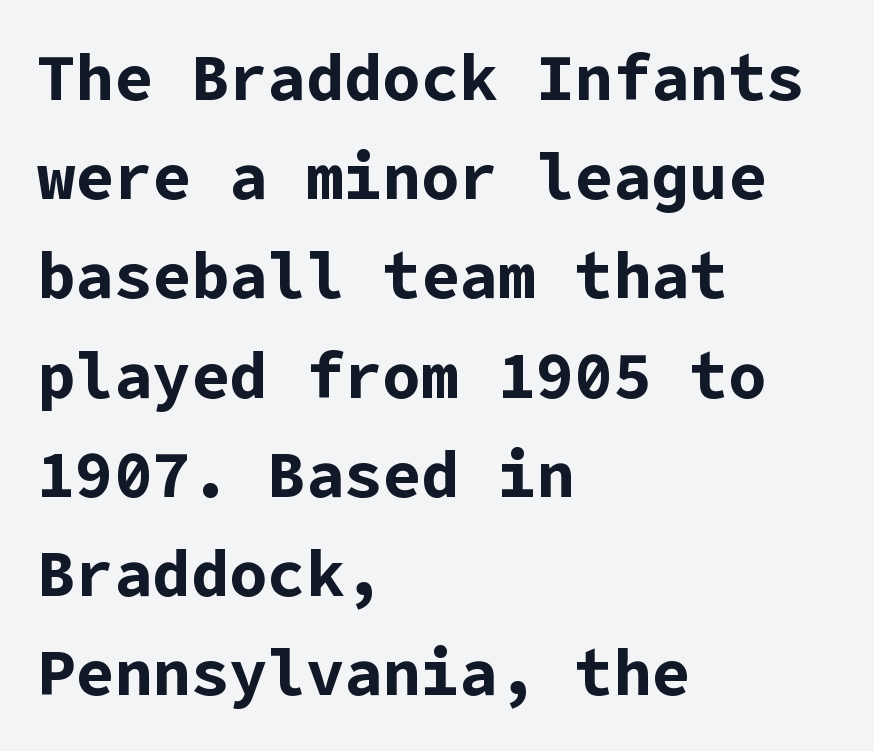
The image shows 64 px bold sans-serif type, upright; set left-aligned, normal line spacing (1.55x), normal letter spacing, not underlined; low stroke contrast and a medium x-height.
